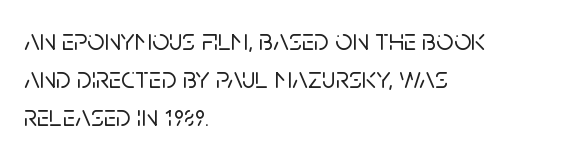
Q: Is the text italic (slanted)? A: No, it is upright.
Q: Is the typeface a serif or a sans-serif typeface? A: Sans-serif.
Q: Is the text underlined? A: No.
Q: How is the paragraph aligned? A: Left-aligned.
Q: Is the spacing between letters normal or unusually wide? A: Normal.
Q: Is the spacing between lines tight, normal or loose? A: Normal.
Q: Width (condensed, normal, or wide)? A: Normal.
Q: Stroke contrast? A: Low.
Q: x-height? A: Large.
Q: Monospaced? A: No.
